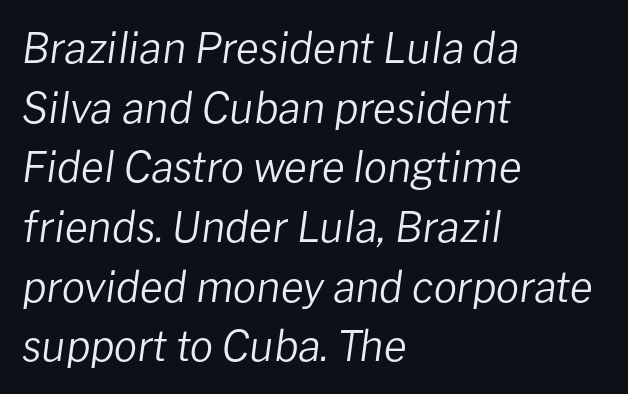
{"italic": "yes", "lean": "right", "slant_degrees": 8, "bold": "no", "weight": "regular", "width": "normal", "stroke_contrast": "low", "x_height": "medium", "monospaced": "no", "underline": "no", "align": "left", "line_spacing": "normal", "line_spacing_ratio": 1.42, "letter_spacing": "normal", "letter_spacing_em": 0.0, "glyph_px": 42}
